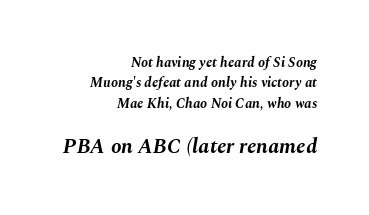
The image shows 21 px bold type, italic (leaning right); set right-aligned, normal line spacing (1.45x), normal letter spacing, not underlined; the second (bottom) block is 1.5x larger.
